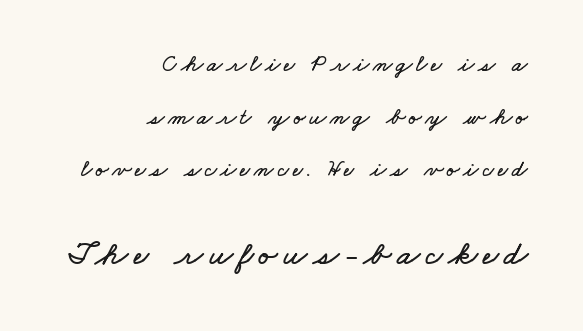
The space beneath each line is pristine and unruled. If you squint, the bottom block still reads clearly — it's the larger of the two. The typesetter chose a ragged-left arrangement here. The letters advance in unequal steps, a hallmark of proportional type. What's the leading like? Stretched, with rows far apart.
